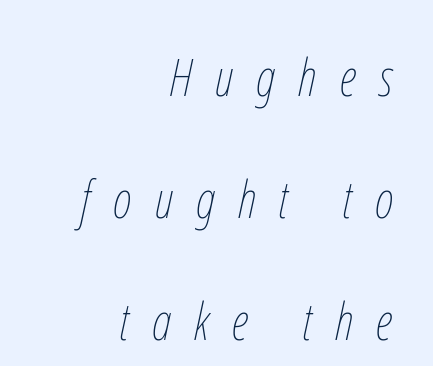
{"italic": "yes", "lean": "right", "slant_degrees": 12, "bold": "no", "weight": "thin", "width": "condensed", "stroke_contrast": "low", "x_height": "medium", "monospaced": "no", "underline": "no", "align": "right", "line_spacing": "loose", "line_spacing_ratio": 2.35, "letter_spacing": "wide", "letter_spacing_em": 0.44, "glyph_px": 52}
